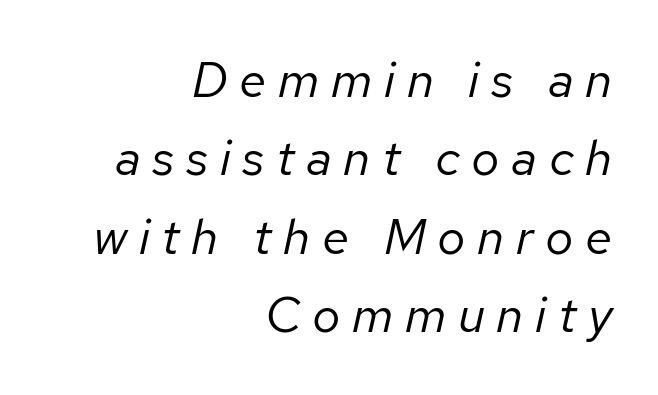
Q: Is the text bold? A: No.
Q: Is the text italic (slanted)? A: Yes, it leans right by about 12 degrees.
Q: Is the text underlined? A: No.
Q: How is the paragraph aligned? A: Right-aligned.
Q: Is the spacing between letters normal or unusually wide? A: Unusually wide.
Q: Is the spacing between lines tight, normal or loose? A: Normal.
Q: Width (condensed, normal, or wide)? A: Normal.
Q: Stroke contrast? A: Low.
Q: x-height? A: Medium.
Q: Monospaced? A: No.
